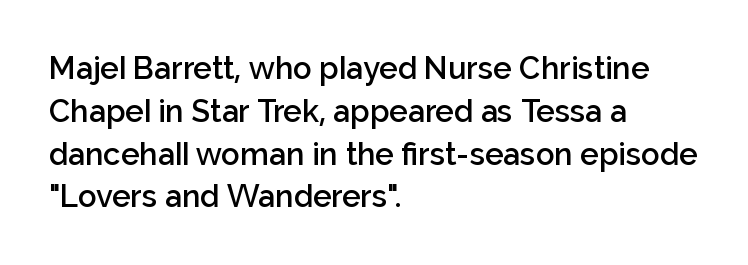
In CSS terms this would be text-align: left. There is no visible air inserted between adjacent glyphs. Students, observe: this is what conventionally led text looks like. A sans-serif font was chosen for this passage. This sample has the flowing, uneven cadence of proportional lettering.
